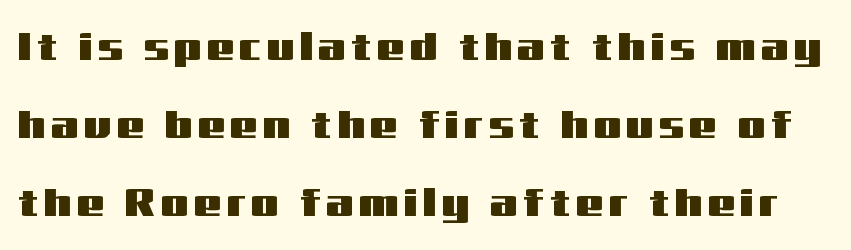
{"serif": "no", "italic": "no", "width": "wide", "stroke_contrast": "medium", "x_height": "medium", "monospaced": "no", "underline": "no", "line_spacing": "loose", "line_spacing_ratio": 2.0, "glyph_px": 39}
